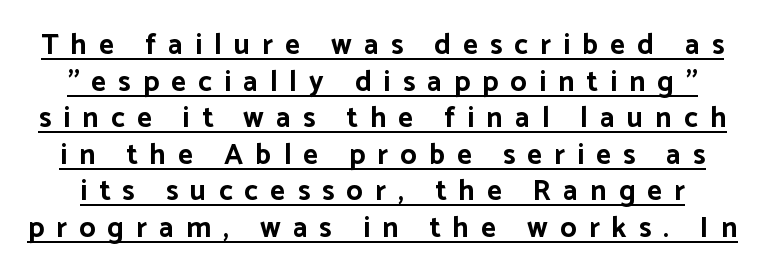
{"serif": "no", "italic": "no", "bold": "yes", "weight": "bold", "width": "normal", "stroke_contrast": "low", "x_height": "medium", "monospaced": "no", "underline": "yes", "line_spacing": "normal", "line_spacing_ratio": 1.26, "letter_spacing": "wide", "letter_spacing_em": 0.42, "glyph_px": 29}
